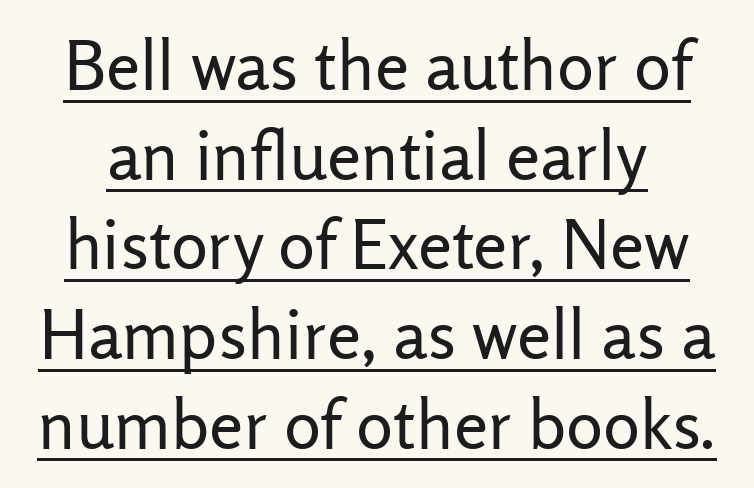
Q: Is the text bold? A: No.
Q: Is the text italic (slanted)? A: No, it is upright.
Q: Is the typeface a serif or a sans-serif typeface? A: Sans-serif.
Q: Is the text underlined? A: Yes.
Q: Is the spacing between letters normal or unusually wide? A: Normal.
Q: Is the spacing between lines tight, normal or loose? A: Normal.
Q: Width (condensed, normal, or wide)? A: Normal.
Q: Stroke contrast? A: Low.
Q: x-height? A: Medium.
Q: Monospaced? A: No.
